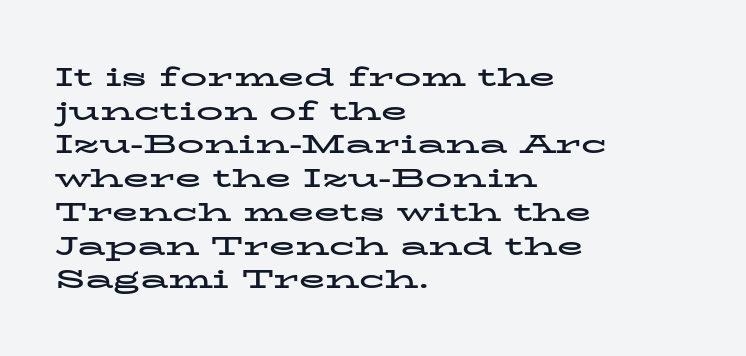
The image shows 27 px bold type, upright; set left-aligned, normal line spacing (1.25x), normal letter spacing, not underlined.
